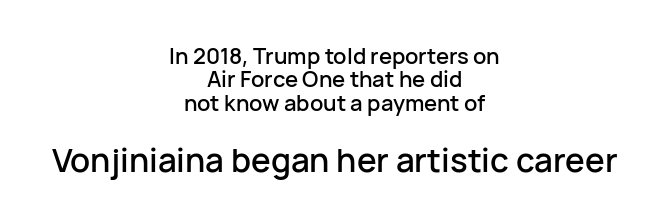
The image shows 33 px sans-serif type, upright; set centered, tight line spacing (1.06x), normal letter spacing, not underlined; the second (bottom) block is 1.5x larger; low stroke contrast and a medium x-height.
